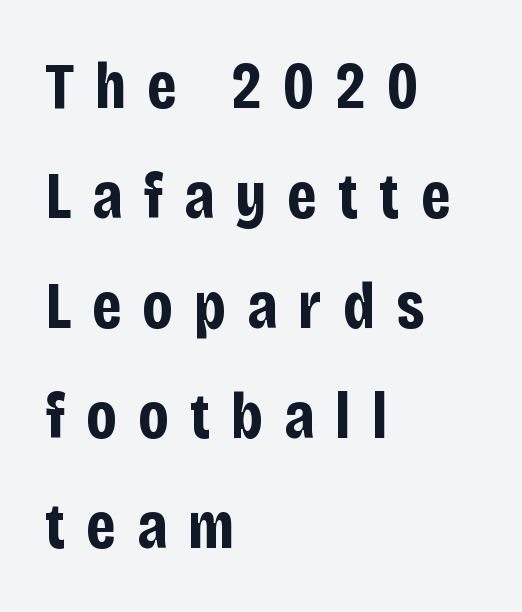
The gap between lines stays unmarked. Nope, not italic — everything's standing straight. Weight: bold. Teacher's note: observe the even left margin — that is flush-left alignment.
